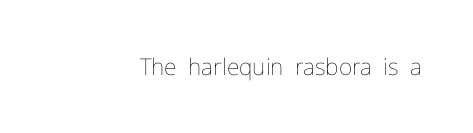
The image shows 23 px text type, upright; set normal letter spacing, not underlined.
